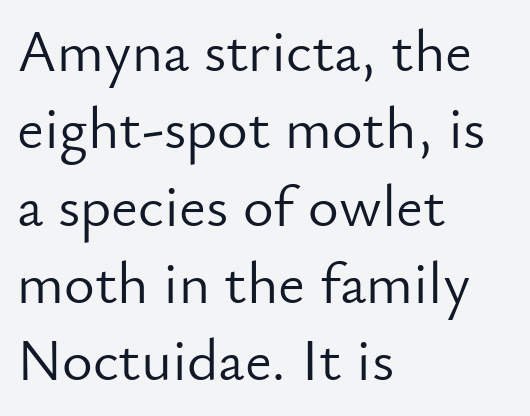
The image shows 59 px light sans-serif type, upright; set left-aligned, normal line spacing (1.31x), normal letter spacing, not underlined; low stroke contrast and a small x-height.
